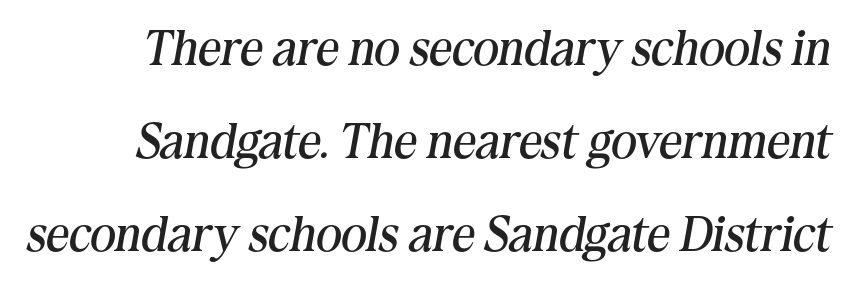
The image shows 50 px regular-weight serif type, italic (leaning right); set line spacing 1.86x, normal letter spacing, not underlined; medium stroke contrast and a medium x-height.
